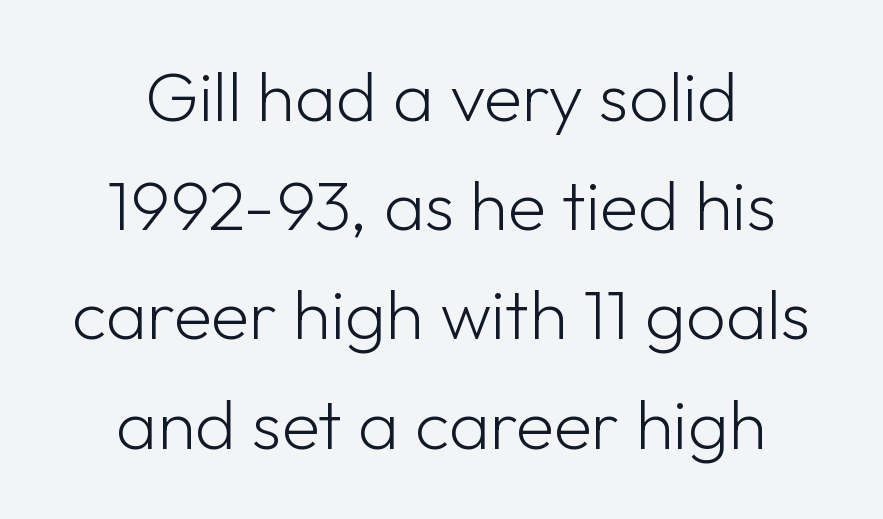
Q: Is the text bold? A: No.
Q: Is the text italic (slanted)? A: No, it is upright.
Q: Is the typeface a serif or a sans-serif typeface? A: Sans-serif.
Q: Is the text underlined? A: No.
Q: How is the paragraph aligned? A: Centered.
Q: Is the spacing between letters normal or unusually wide? A: Normal.
Q: Is the spacing between lines tight, normal or loose? A: Normal.
Q: Width (condensed, normal, or wide)? A: Normal.
Q: Stroke contrast? A: Low.
Q: x-height? A: Medium.
Q: Monospaced? A: No.
